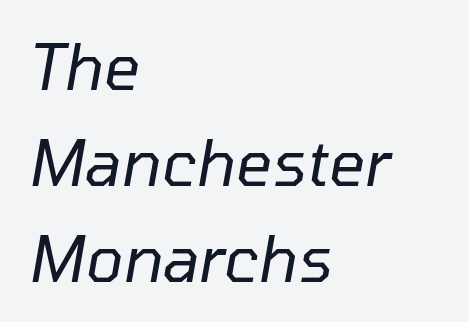
{"italic": "yes", "lean": "right", "slant_degrees": 10, "bold": "no", "weight": "regular", "width": "normal", "stroke_contrast": "low", "x_height": "medium", "monospaced": "no", "underline": "no", "align": "left", "line_spacing": "normal", "line_spacing_ratio": 1.52, "letter_spacing": "normal", "letter_spacing_em": 0.0, "glyph_px": 63}
